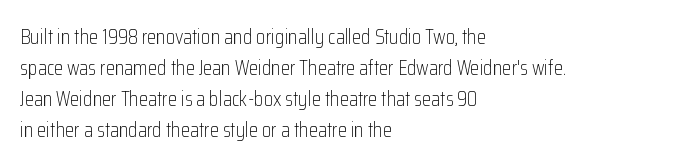
No chunkiness to these letters — they're not bold. The area under the type is left untouched. This rendering uses left alignment, leaving the right contour irregular. The font's upright variant was chosen for this text. Compared with typical body copy, the letter spacing here is the same.
